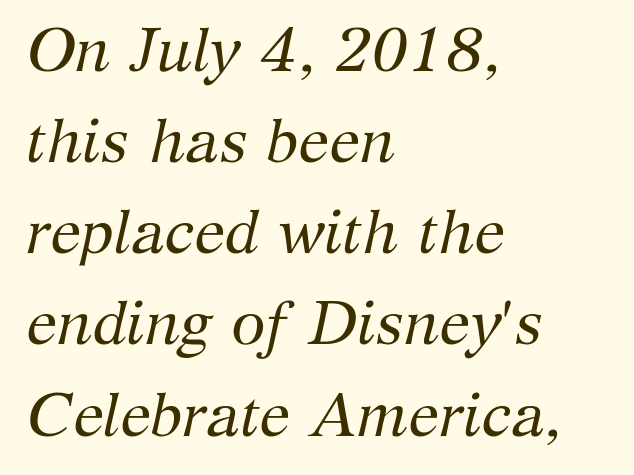
Q: Is the text bold? A: No.
Q: Is the text italic (slanted)? A: Yes, it leans right by about 12 degrees.
Q: Is the typeface a serif or a sans-serif typeface? A: Serif.
Q: Is the text underlined? A: No.
Q: How is the paragraph aligned? A: Left-aligned.
Q: Is the spacing between letters normal or unusually wide? A: Normal.
Q: Is the spacing between lines tight, normal or loose? A: Normal.
Q: Width (condensed, normal, or wide)? A: Normal.
Q: Stroke contrast? A: Medium.
Q: x-height? A: Medium.
Q: Monospaced? A: No.
